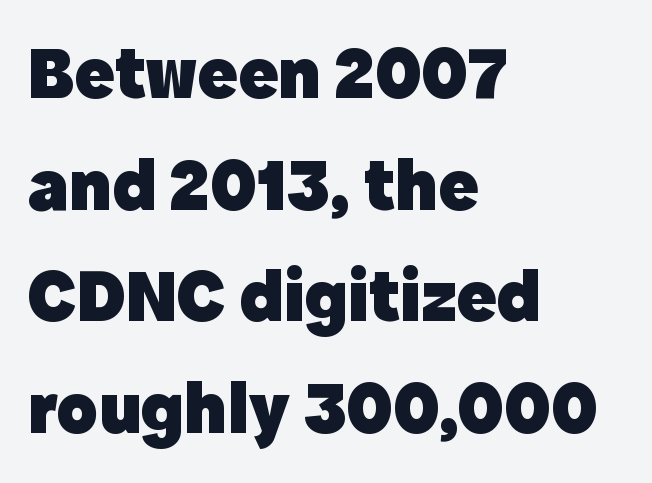
The image shows 75 px heavy sans-serif type, upright; set left-aligned, normal line spacing (1.49x), normal letter spacing, not underlined; a medium x-height.
